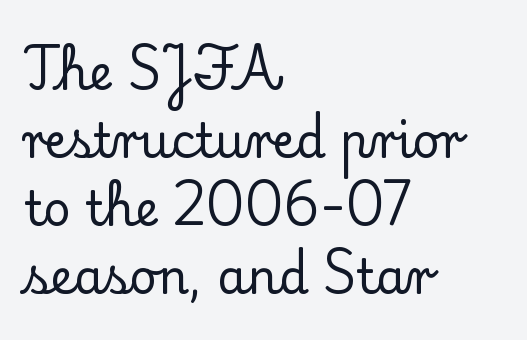
The image shows 47 px serif type, upright; set left-aligned, normal line spacing (1.45x), normal letter spacing, not underlined; low stroke contrast and a small x-height.
